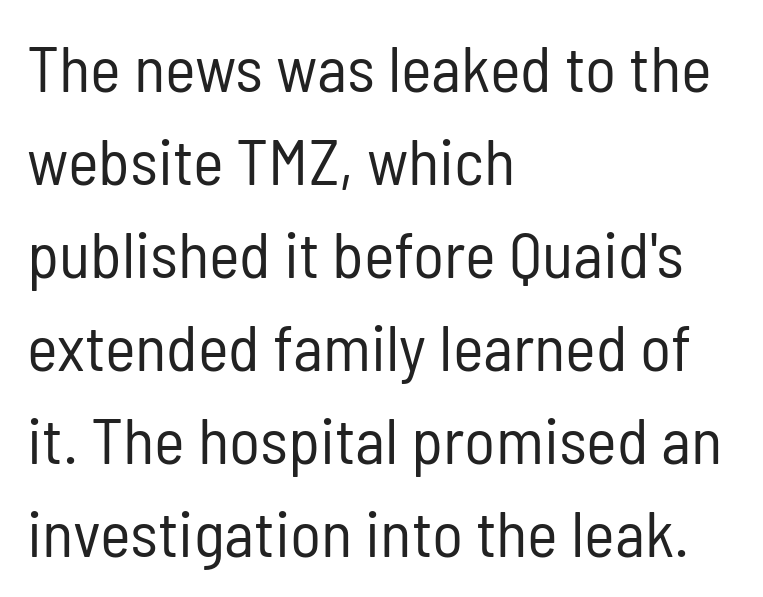
Q: Is the text bold? A: No.
Q: Is the text italic (slanted)? A: No, it is upright.
Q: Is the typeface a serif or a sans-serif typeface? A: Sans-serif.
Q: Is the text underlined? A: No.
Q: How is the paragraph aligned? A: Left-aligned.
Q: Is the spacing between letters normal or unusually wide? A: Normal.
Q: Is the spacing between lines tight, normal or loose? A: Normal.
Q: Width (condensed, normal, or wide)? A: Condensed.
Q: Stroke contrast? A: Low.
Q: x-height? A: Medium.
Q: Monospaced? A: No.
